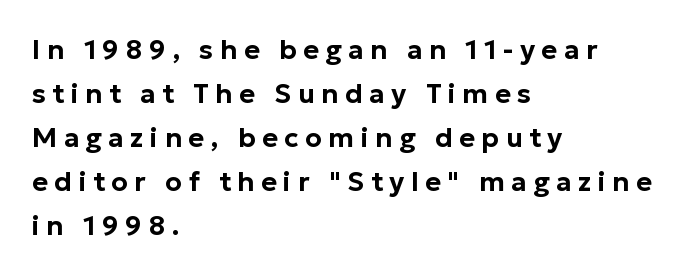
Glyph-to-glyph distance is far greater than everyday printed text. In terms of posture, this sample is upright. What's the leading like? Ordinary, nothing unusual. Each line starts at the same left margin while the right side varies. Has an underline been added? It has not.
